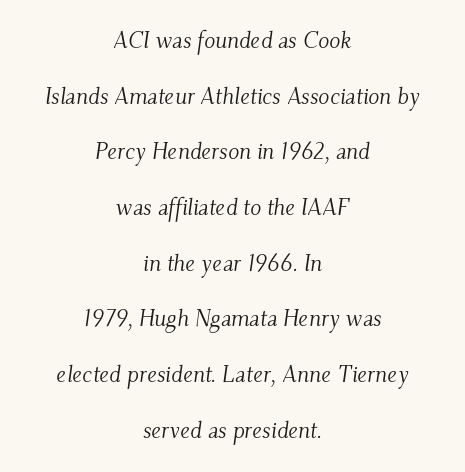
Summary of weight: not heavy and not bold. The glyphs are unaccompanied by any horizontal stroke below them. Baseline-to-baseline distance is far greater than the letter height. Neither beginnings nor endings align; midpoints do. Emphasis-style slanted type is in use. Compared with typical body copy, the letter spacing here is the same.
